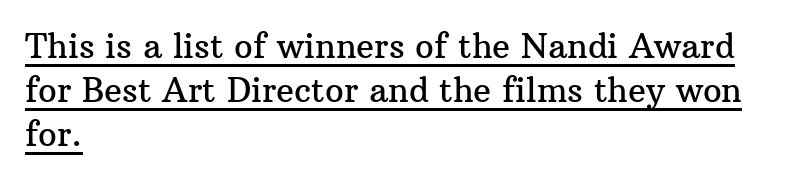
Q: Is the text italic (slanted)? A: No, it is upright.
Q: Is the typeface a serif or a sans-serif typeface? A: Serif.
Q: Is the text underlined? A: Yes.
Q: How is the paragraph aligned? A: Left-aligned.
Q: Is the spacing between letters normal or unusually wide? A: Normal.
Q: Is the spacing between lines tight, normal or loose? A: Normal.
Q: Width (condensed, normal, or wide)? A: Normal.
Q: Stroke contrast? A: Medium.
Q: x-height? A: Medium.
Q: Monospaced? A: No.
